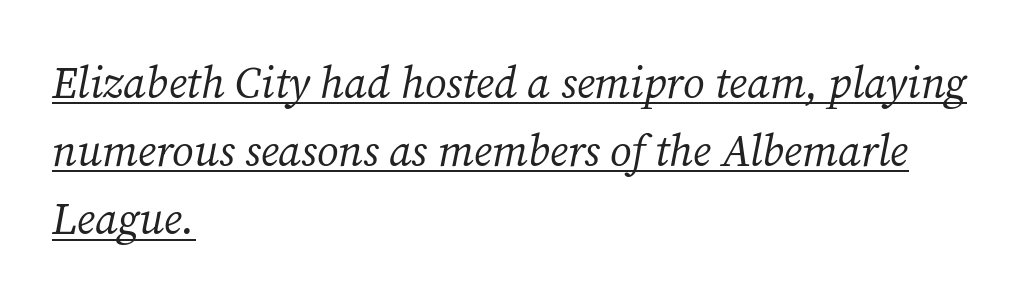
The image shows 44 px regular-weight serif type, italic (leaning right); set left-aligned, normal line spacing (1.55x), normal letter spacing, underlined; medium stroke contrast and a medium x-height.
